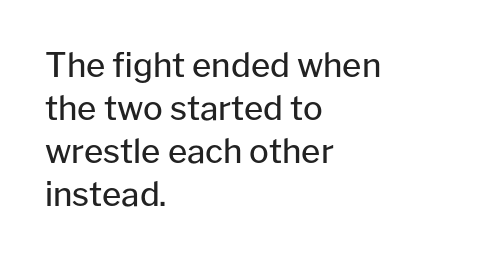
Reading down the block, your eye returns to a fixed left position each line. The type sits square on the baseline with zero lean. Rows of type keep a routine distance in the vertical direction. Tracking value appears to be zero — textbook default spacing.
